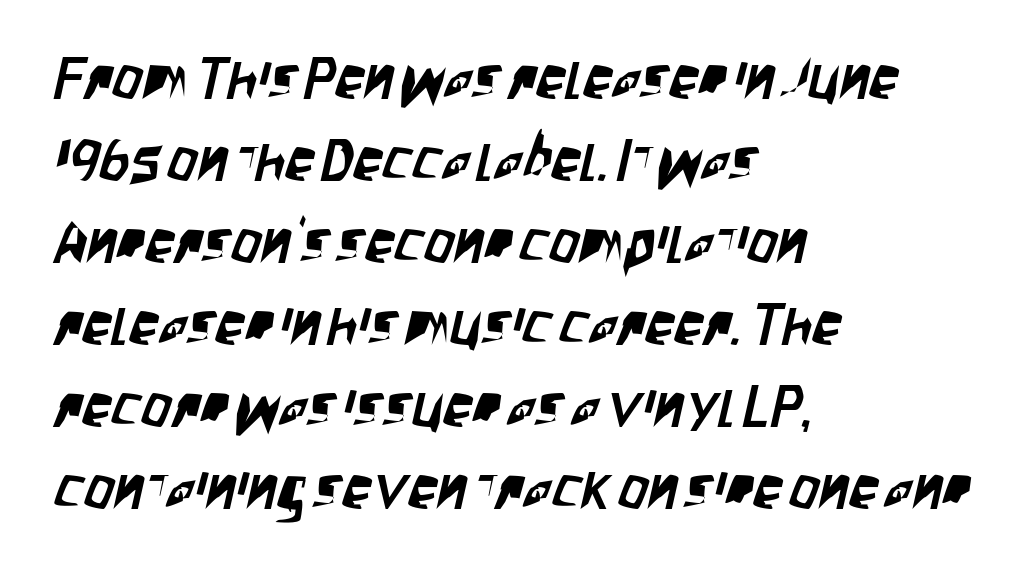
A clean baseline with only descenders dipping below it. Visually the block forms a straight wall on the left and a jagged coastline on the right. Is the letter spacing exaggerated? No — it looks like the ordinary default. Examine the stroke ends and you'll find no serifs.
